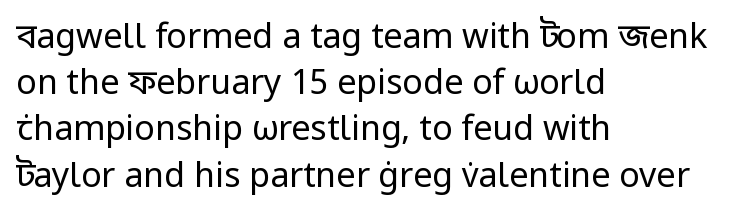
{"serif": "no", "italic": "no", "bold": "no", "weight": "regular", "width": "normal", "stroke_contrast": "low", "x_height": "medium", "monospaced": "no", "underline": "no", "align": "left", "line_spacing": "normal", "line_spacing_ratio": 1.36, "letter_spacing": "normal", "letter_spacing_em": 0.0, "glyph_px": 34}
